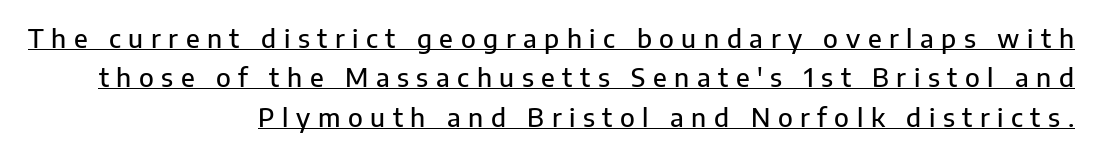
The image shows 26 px text type, upright; set right-aligned, normal line spacing (1.51x), unusually wide letter spacing (+0.29 em), underlined.
